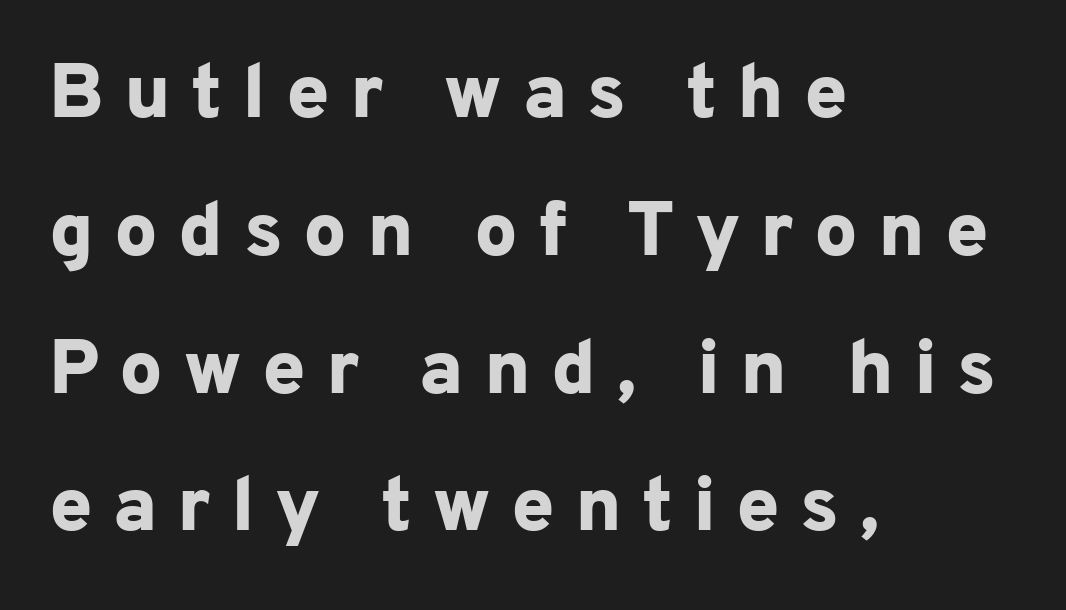
Q: Is the text bold? A: Yes.
Q: Is the text italic (slanted)? A: No, it is upright.
Q: Is the typeface a serif or a sans-serif typeface? A: Sans-serif.
Q: Is the text underlined? A: No.
Q: How is the paragraph aligned? A: Left-aligned.
Q: Is the spacing between letters normal or unusually wide? A: Unusually wide.
Q: Width (condensed, normal, or wide)? A: Normal.
Q: Stroke contrast? A: Low.
Q: x-height? A: Medium.
Q: Monospaced? A: No.
